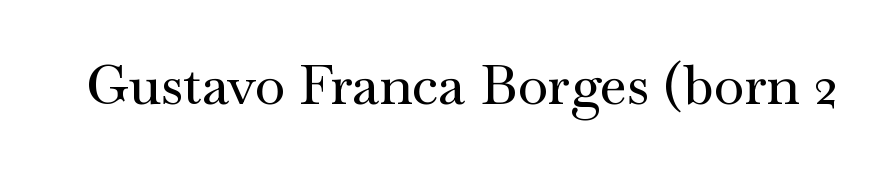
The image shows 55 px wide serif type, upright; set normal letter spacing, not underlined; medium stroke contrast and a small x-height.
